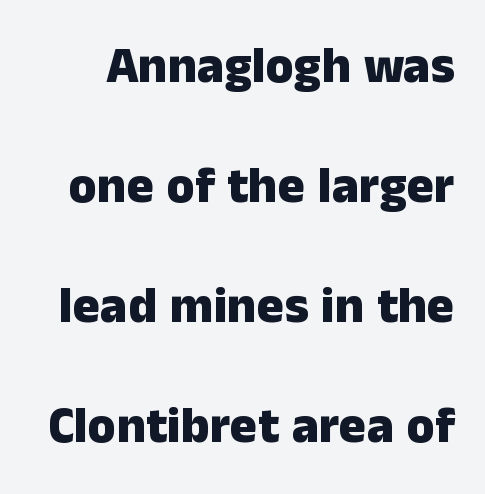
The image shows 51 px heavy sans-serif type, upright; set loose line spacing (2.35x), normal letter spacing, not underlined; low stroke contrast and a medium x-height.
